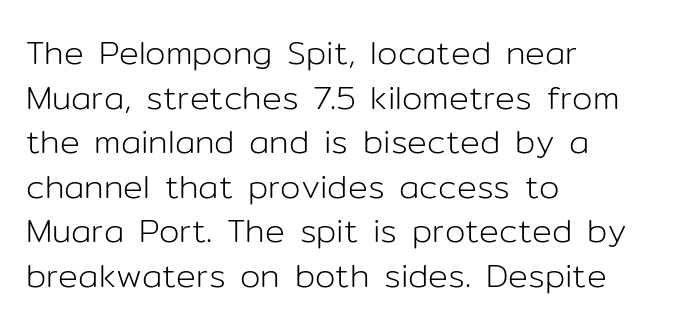
Q: Is the text bold? A: No.
Q: Is the text italic (slanted)? A: No, it is upright.
Q: Is the typeface a serif or a sans-serif typeface? A: Sans-serif.
Q: Is the text underlined? A: No.
Q: How is the paragraph aligned? A: Left-aligned.
Q: Is the spacing between letters normal or unusually wide? A: Normal.
Q: Is the spacing between lines tight, normal or loose? A: Normal.
Q: Width (condensed, normal, or wide)? A: Normal.
Q: Stroke contrast? A: Low.
Q: x-height? A: Medium.
Q: Monospaced? A: No.
